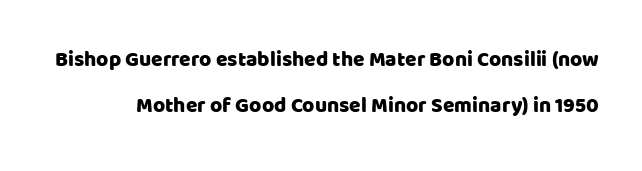
The image shows 21 px text type, upright; set loose line spacing (2.2x), normal letter spacing, not underlined.
